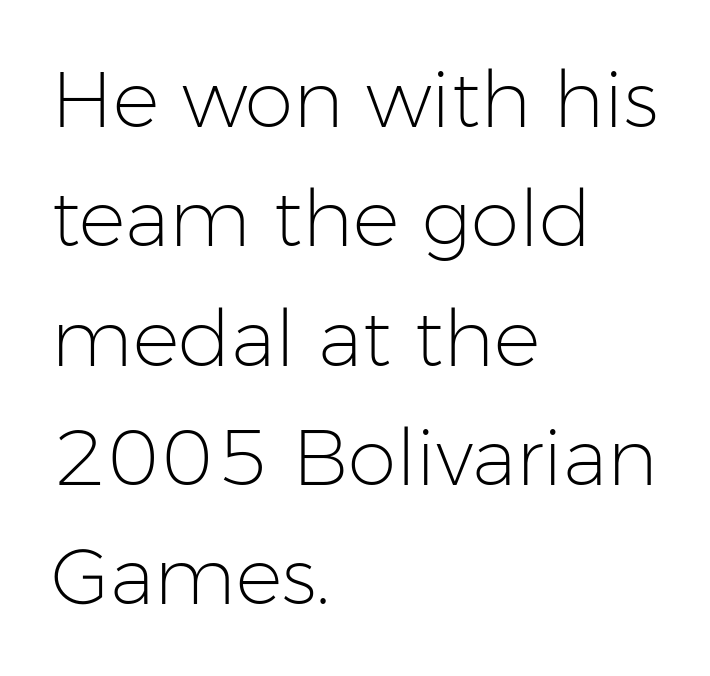
Q: Is the text bold? A: No.
Q: Is the text italic (slanted)? A: No, it is upright.
Q: Is the typeface a serif or a sans-serif typeface? A: Sans-serif.
Q: Is the text underlined? A: No.
Q: How is the paragraph aligned? A: Left-aligned.
Q: Is the spacing between letters normal or unusually wide? A: Normal.
Q: Is the spacing between lines tight, normal or loose? A: Normal.
Q: Width (condensed, normal, or wide)? A: Normal.
Q: Stroke contrast? A: Low.
Q: x-height? A: Medium.
Q: Monospaced? A: No.
